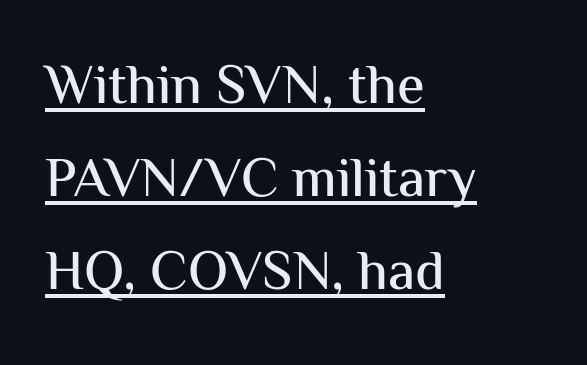
{"serif": "no", "italic": "no", "width": "normal", "stroke_contrast": "medium", "x_height": "medium", "monospaced": "no", "underline": "yes", "align": "left", "line_spacing": "normal", "line_spacing_ratio": 1.66, "letter_spacing": "normal", "letter_spacing_em": 0.0, "glyph_px": 56}
